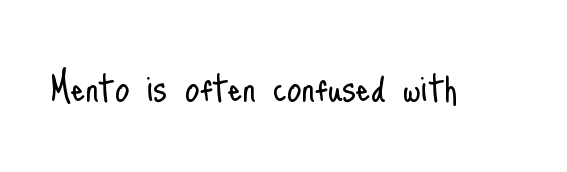
{"serif": "no", "italic": "no", "bold": "no", "weight": "light", "width": "condensed", "stroke_contrast": "low", "x_height": "small", "monospaced": "no", "underline": "no", "letter_spacing": "normal", "letter_spacing_em": 0.0, "glyph_px": 46}
